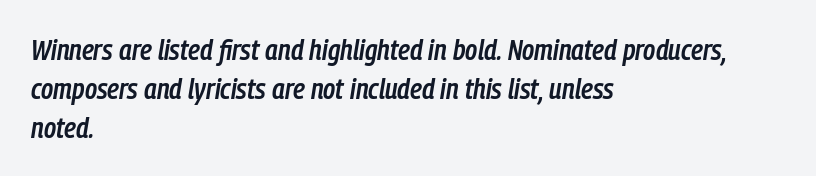
The image shows 29 px semibold, condensed type, italic (leaning right); set left-aligned, normal line spacing (1.34x), normal letter spacing, not underlined; low stroke contrast and a medium x-height.
